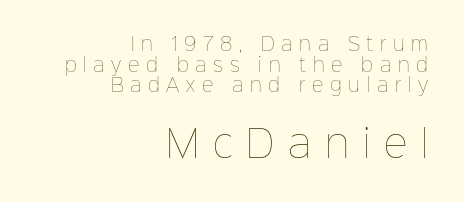
Q: Is the text bold? A: No.
Q: Is the text italic (slanted)? A: No, it is upright.
Q: Is the text underlined? A: No.
Q: How is the paragraph aligned? A: Right-aligned.
Q: Is the spacing between letters normal or unusually wide? A: Unusually wide.
Q: Is the spacing between lines tight, normal or loose? A: Tight.
Q: Which block of text is set in a larger size, the first (top) or the second (bottom)? A: The second (bottom) one.
Q: Width (condensed, normal, or wide)? A: Normal.
Q: Stroke contrast? A: Low.
Q: x-height? A: Medium.
Q: Monospaced? A: No.
